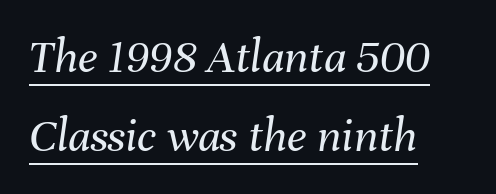
Q: Is the text bold? A: No.
Q: Is the text italic (slanted)? A: Yes, it leans right by about 8 degrees.
Q: Is the text underlined? A: Yes.
Q: How is the paragraph aligned? A: Left-aligned.
Q: Is the spacing between letters normal or unusually wide? A: Normal.
Q: Is the spacing between lines tight, normal or loose? A: Normal.
Q: Width (condensed, normal, or wide)? A: Normal.
Q: Stroke contrast? A: Medium.
Q: x-height? A: Medium.
Q: Monospaced? A: No.
